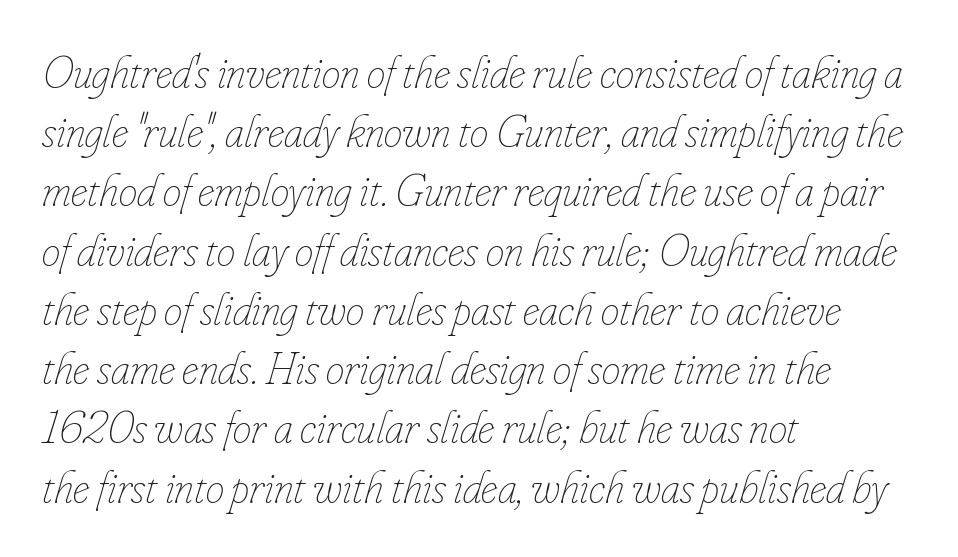
Each letter keeps its own natural width here, so spacing adapts to shape. Compared with typical paragraphs, the rows here are spaced about the same. The font sits on the lighter half of the weight spectrum, regular included. A typesetter would mark this as italic.
